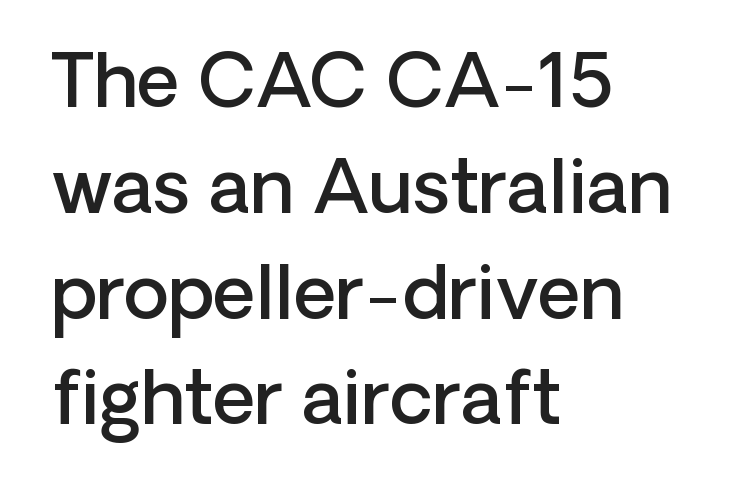
Compared with typical body copy, the letter spacing here is the same. The face used here is a semibold: visibly heavier than regular, lighter than bold. Is this a sans? Yes — the strokes have no serifs. The passage is arranged the way most books set body copy — flush left.
